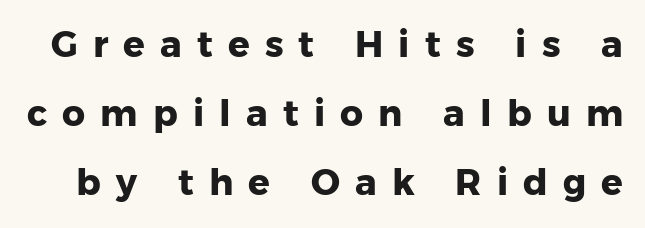
The image shows 36 px heavy sans-serif type, upright; set loose line spacing (1.92x), unusually wide letter spacing (+0.42 em), not underlined; low stroke contrast and a medium x-height.
